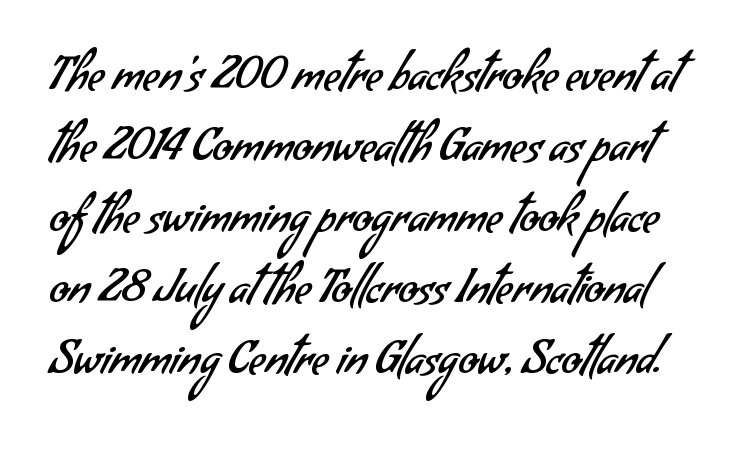
Q: Is the text bold? A: No.
Q: Is the typeface a serif or a sans-serif typeface? A: Sans-serif.
Q: Is the text underlined? A: No.
Q: Is the spacing between letters normal or unusually wide? A: Normal.
Q: Is the spacing between lines tight, normal or loose? A: Normal.
Q: Width (condensed, normal, or wide)? A: Normal.
Q: Stroke contrast? A: Low.
Q: x-height? A: Small.
Q: Monospaced? A: No.
